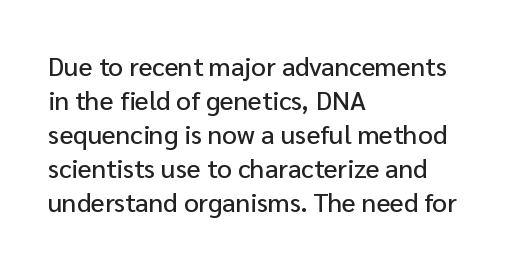
{"italic": "no", "underline": "no", "align": "left", "line_spacing": "normal", "line_spacing_ratio": 1.31, "letter_spacing": "normal", "letter_spacing_em": 0.0, "glyph_px": 26}
